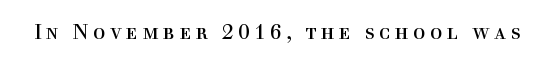
Q: Is the text bold? A: No.
Q: Is the text italic (slanted)? A: No, it is upright.
Q: Is the text underlined? A: No.
Q: Is the spacing between letters normal or unusually wide? A: Unusually wide.
